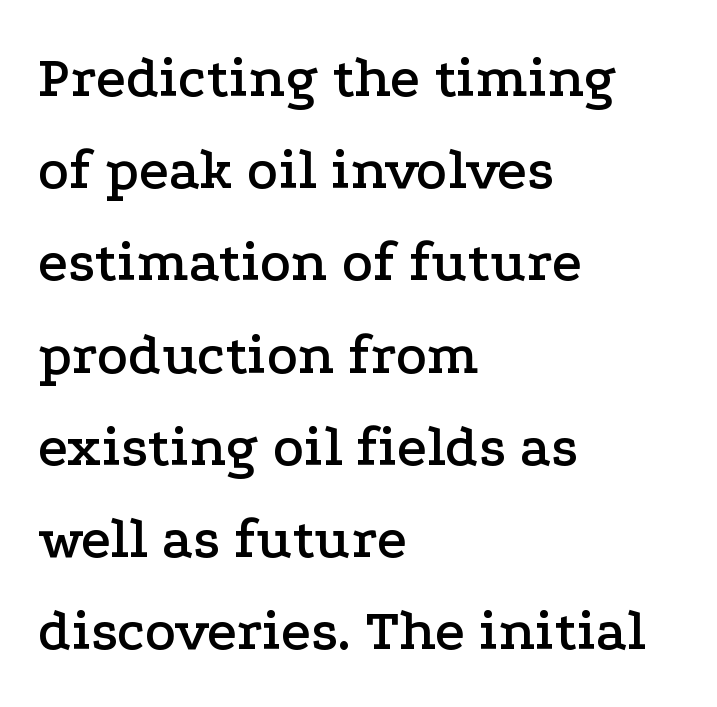
The image shows 58 px wide serif type, upright; set left-aligned, normal line spacing (1.59x), normal letter spacing, not underlined; low stroke contrast and a medium x-height.
